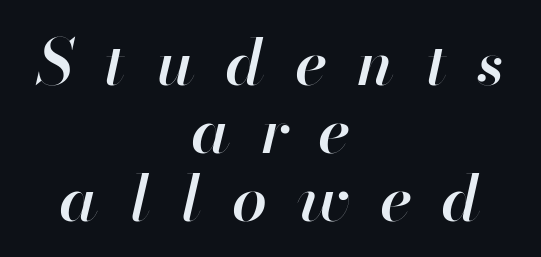
The image shows 63 px semibold type, italic (leaning right); set centered, tight line spacing (1.08x), unusually wide letter spacing (+0.49 em), not underlined; high stroke contrast and a small x-height.
